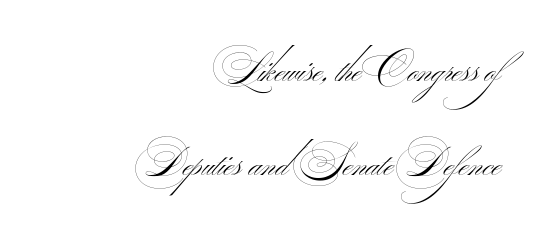
Plain, unruled lines of type. The font sits on the lighter half of the weight spectrum, regular included. This is sans-serif lettering, the kind often seen on screens and signage. Reading down the block, your eye finds every line finishing at a fixed right position. The gaps between neighbouring characters are ordinary and unremarkable. Quick note: interline space is abundant.
